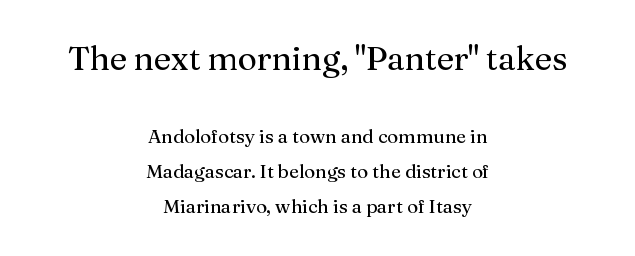
Character size in the leading block exceeds that of the trailing block. The letters advance in unequal steps, a hallmark of proportional type. Anything drawn beneath the words? Only blank space. The type sits square on the baseline with zero lean.
